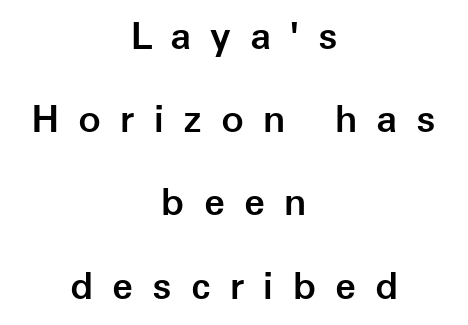
{"serif": "no", "italic": "no", "bold": "semi", "weight": "semibold", "width": "normal", "stroke_contrast": "low", "x_height": "medium", "monospaced": "no", "underline": "no", "align": "center", "line_spacing": "loose", "line_spacing_ratio": 2.19, "letter_spacing": "wide", "letter_spacing_em": 0.5, "glyph_px": 38}
